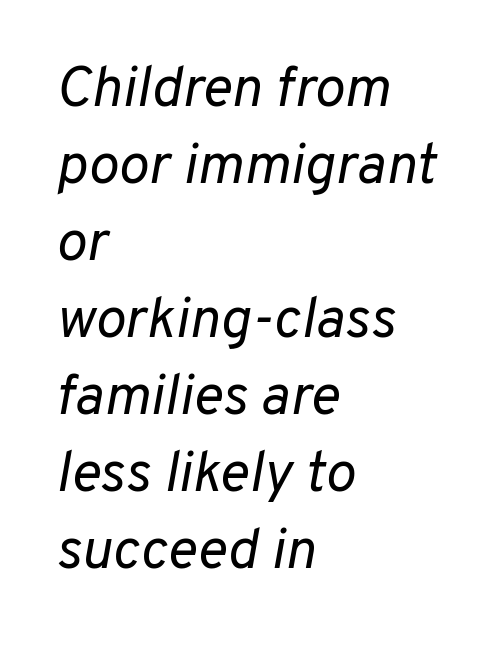
{"italic": "yes", "lean": "right", "slant_degrees": 10, "bold": "no", "weight": "regular", "width": "normal", "stroke_contrast": "low", "x_height": "medium", "monospaced": "no", "underline": "no", "align": "left", "line_spacing": "normal", "line_spacing_ratio": 1.35, "letter_spacing": "normal", "letter_spacing_em": 0.0, "glyph_px": 57}
